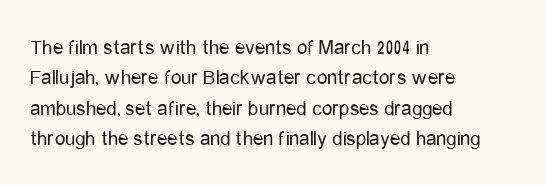
The image shows 21 px text type, upright; set left-aligned, normal line spacing (1.45x), normal letter spacing, not underlined.
